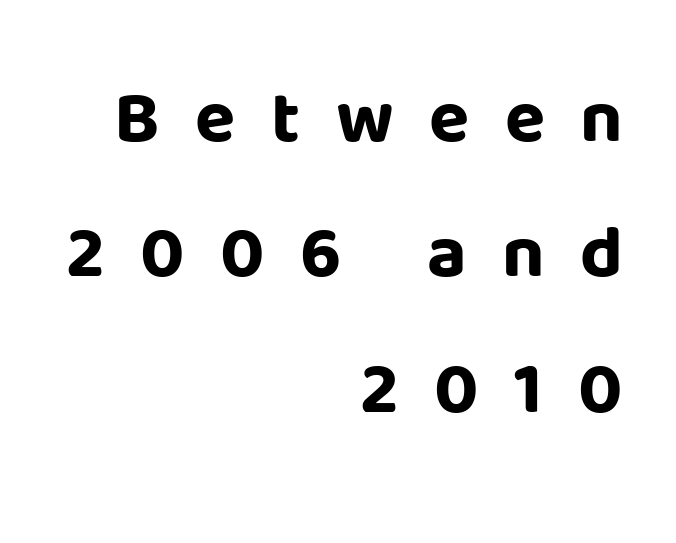
The words here are not underlined. Character widths vary here, with narrow letters taking less room than wide ones. In CSS terms this would be text-align: right. To sum up the face: it is a sans, with no serifs. Typesetter's note: full bold, strokes at maximum text heaviness. Does extra space separate the letters? Yes, quite a lot of it.
